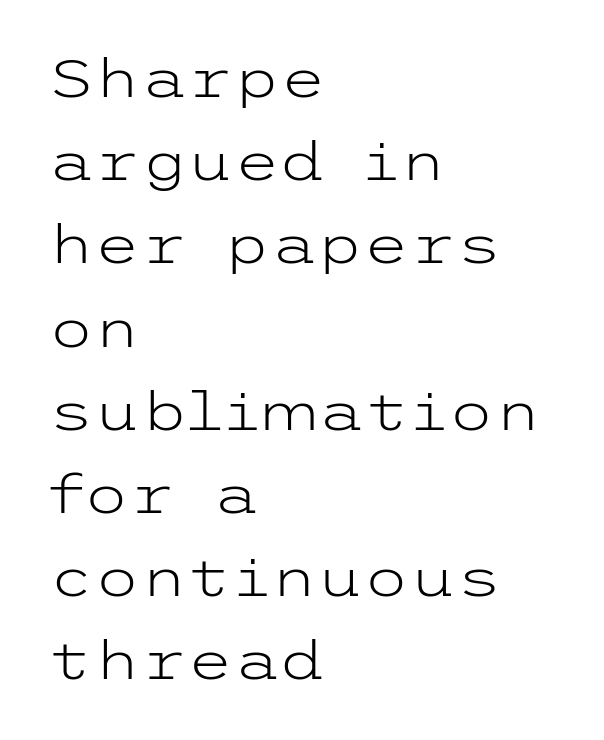
In terms of letterspacing, this is plain default setting. The text was rendered using a sans face with plain stroke endings. The glyphs are unaccompanied by any horizontal stroke below them. The passage is arranged the way most books set body copy — flush left. The typesetting does not lean heavy: it is not bold.
